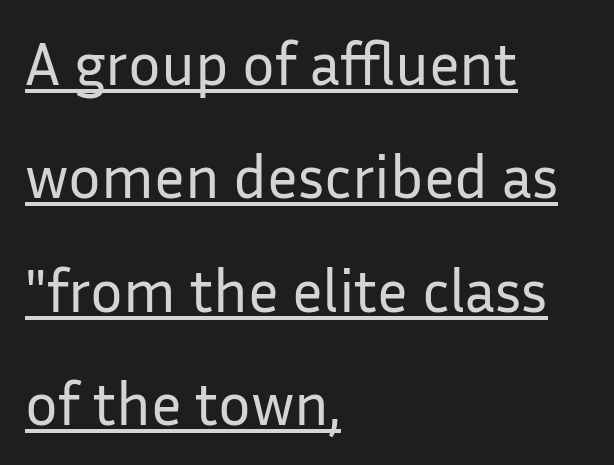
Every word sits above its own underline. Characters remain perfectly vertical along every line. Unbolded letterforms with no extra heft. Horizontally, the lines are justified to the leading edge only. This rendering employs a face without finishing strokes, i.e., a sans-serif.
